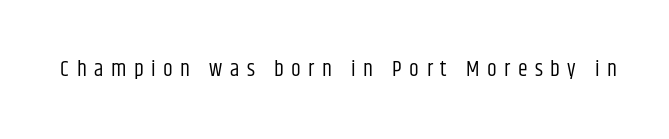
{"italic": "no", "bold": "no", "underline": "no", "letter_spacing": "wide", "letter_spacing_em": 0.34, "glyph_px": 22}
